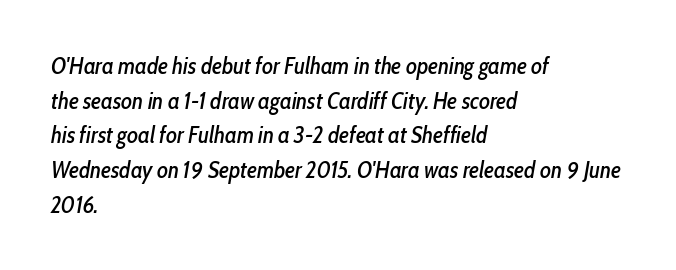
Q: Is the text italic (slanted)? A: Yes, it leans right by about 10 degrees.
Q: Is the text underlined? A: No.
Q: How is the paragraph aligned? A: Left-aligned.
Q: Is the spacing between letters normal or unusually wide? A: Normal.
Q: Is the spacing between lines tight, normal or loose? A: Normal.
